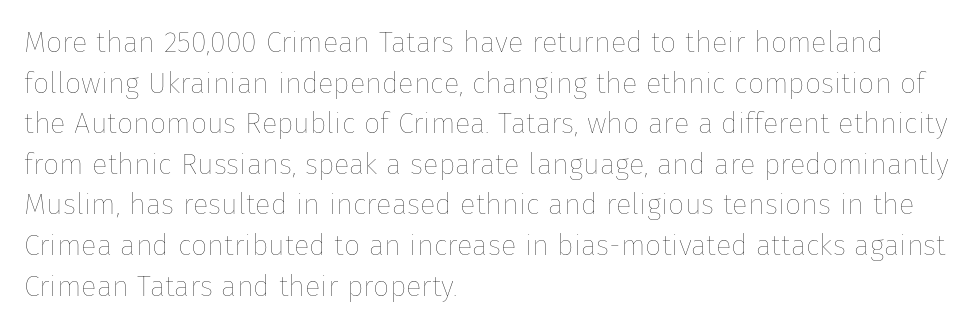
No chunkiness to these letters — they're not bold. This is roman type, the default non-slanted kind. Each row of text sits above clean, open space. Each line starts at the same left margin while the right side varies. Each letter keeps its own natural width here, so spacing adapts to shape. Characters follow at the spacing the type designer built in.
